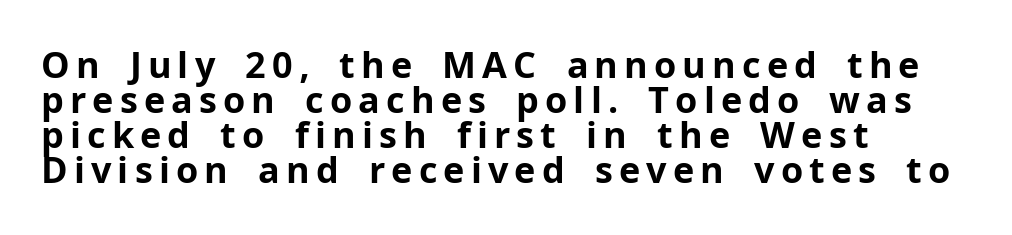
Q: Is the text bold? A: Yes.
Q: Is the text italic (slanted)? A: No, it is upright.
Q: Is the typeface a serif or a sans-serif typeface? A: Sans-serif.
Q: Is the text underlined? A: No.
Q: How is the paragraph aligned? A: Left-aligned.
Q: Is the spacing between lines tight, normal or loose? A: Tight.
Q: Width (condensed, normal, or wide)? A: Normal.
Q: Stroke contrast? A: Low.
Q: x-height? A: Medium.
Q: Monospaced? A: No.
